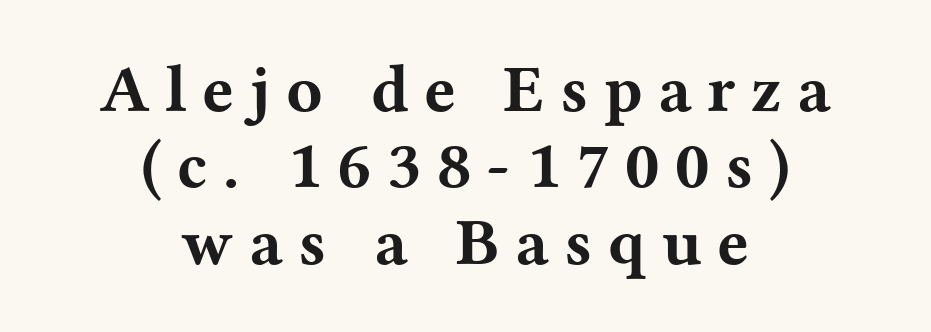
The image shows 67 px bold, wide serif type, upright; set centered, tight line spacing (1.14x), unusually wide letter spacing (+0.23 em), not underlined; medium stroke contrast and a medium x-height.
